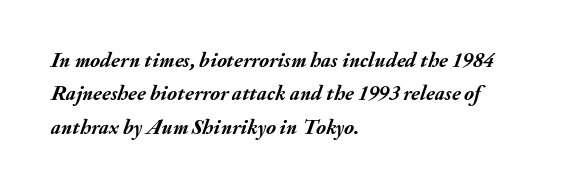
Q: Is the text bold? A: Yes.
Q: Is the text italic (slanted)? A: Yes, it leans right by about 20 degrees.
Q: Is the text underlined? A: No.
Q: How is the paragraph aligned? A: Left-aligned.
Q: Is the spacing between letters normal or unusually wide? A: Normal.
Q: Is the spacing between lines tight, normal or loose? A: Normal.
